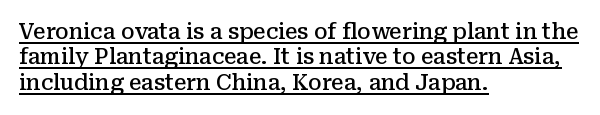
Q: Is the text bold? A: Semi-bold.
Q: Is the text italic (slanted)? A: No, it is upright.
Q: Is the text underlined? A: Yes.
Q: How is the paragraph aligned? A: Left-aligned.
Q: Is the spacing between letters normal or unusually wide? A: Normal.
